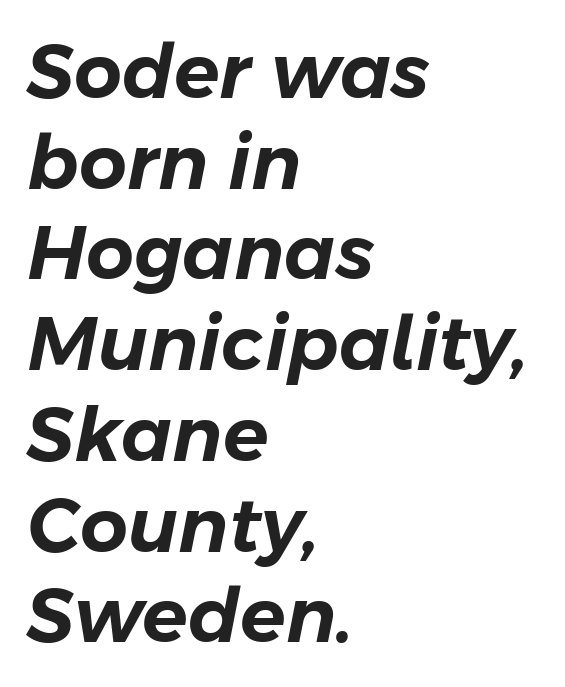
{"italic": "yes", "lean": "right", "slant_degrees": 11, "width": "normal", "stroke_contrast": "low", "x_height": "medium", "monospaced": "no", "underline": "no", "align": "left", "line_spacing_ratio": 1.21, "letter_spacing": "normal", "letter_spacing_em": 0.0, "glyph_px": 75}
